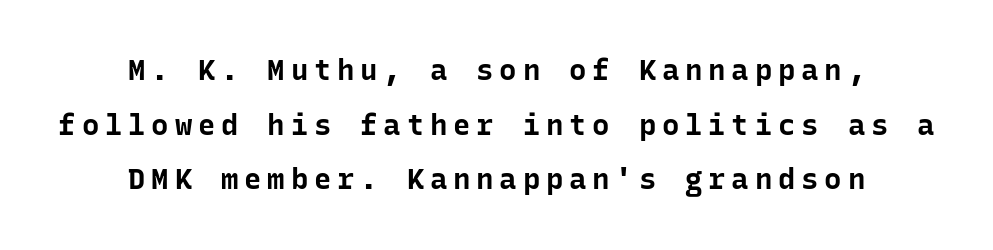
The image shows 29 px bold sans-serif type, upright, monospaced; set centered, line spacing 1.88x, unusually wide letter spacing (+0.2 em), not underlined; low stroke contrast and a medium x-height.
